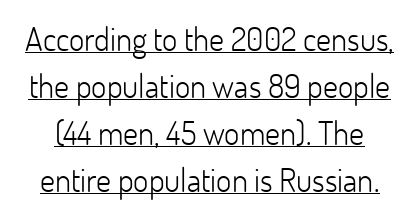
The image shows 33 px light sans-serif type, upright; set normal line spacing (1.42x), normal letter spacing, underlined; low stroke contrast and a small x-height.
